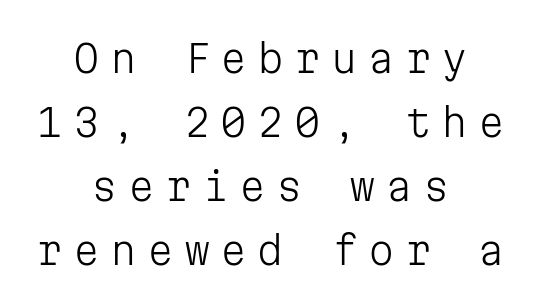
This is the regular roman posture of the typeface. The zone under the glyphs is completely vacant. You could count columns in this text — the font is strictly monospaced. The face used here is a sans, in the tradition of grotesques and geometrics. Horizontal bands of white between lines are of average thickness.
